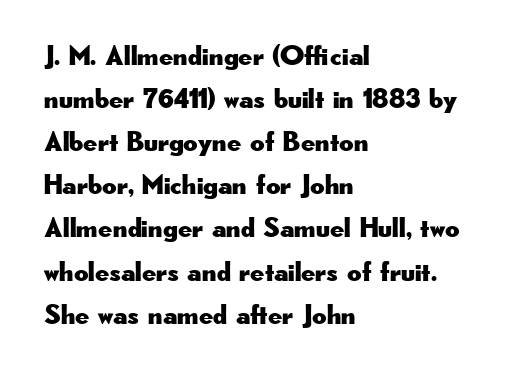
The image shows 28 px wide sans-serif type, upright; set left-aligned, normal line spacing (1.54x), normal letter spacing, not underlined; low stroke contrast and a small x-height.
